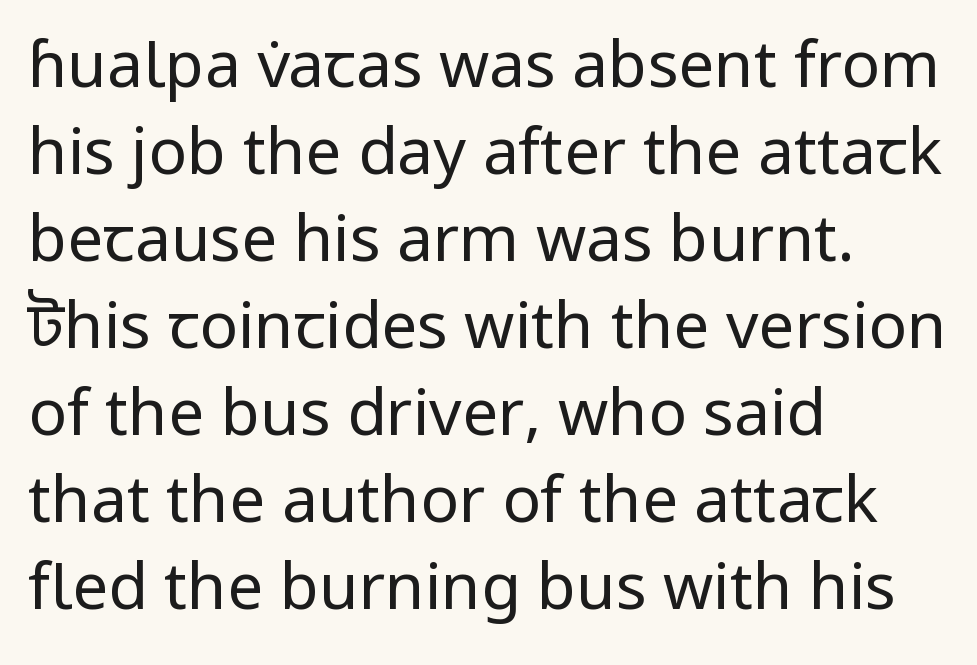
The image shows 64 px regular-weight sans-serif type, upright; set left-aligned, normal line spacing (1.36x), normal letter spacing, not underlined; low stroke contrast and a medium x-height.
